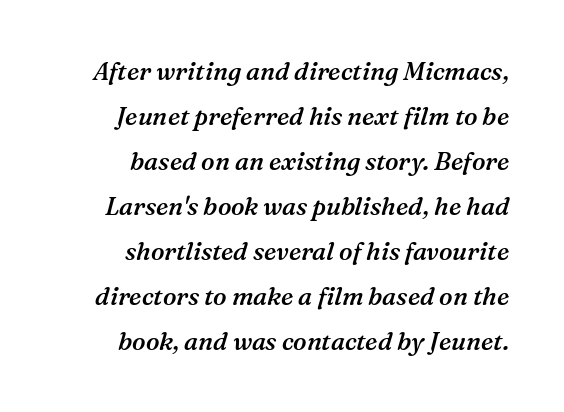
{"italic": "yes", "lean": "right", "slant_degrees": 16, "bold": "semi", "underline": "no", "align": "right", "line_spacing_ratio": 1.8, "letter_spacing": "normal", "letter_spacing_em": 0.0, "glyph_px": 25}
